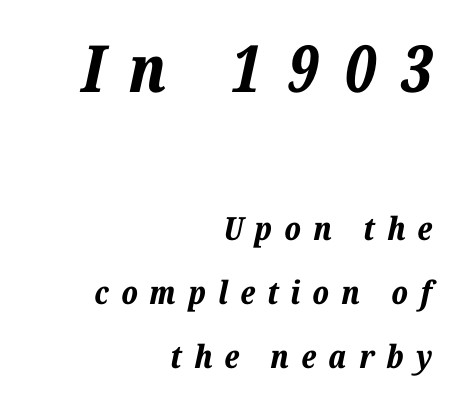
Q: Is the text bold? A: Yes.
Q: Is the text italic (slanted)? A: Yes, it leans right by about 12 degrees.
Q: Is the text underlined? A: No.
Q: How is the paragraph aligned? A: Right-aligned.
Q: Is the spacing between letters normal or unusually wide? A: Unusually wide.
Q: Is the spacing between lines tight, normal or loose? A: Loose.
Q: Which block of text is set in a larger size, the first (top) or the second (bottom)? A: The first (top) one.
Q: Width (condensed, normal, or wide)? A: Normal.
Q: Stroke contrast? A: Low.
Q: x-height? A: Medium.
Q: Monospaced? A: No.
